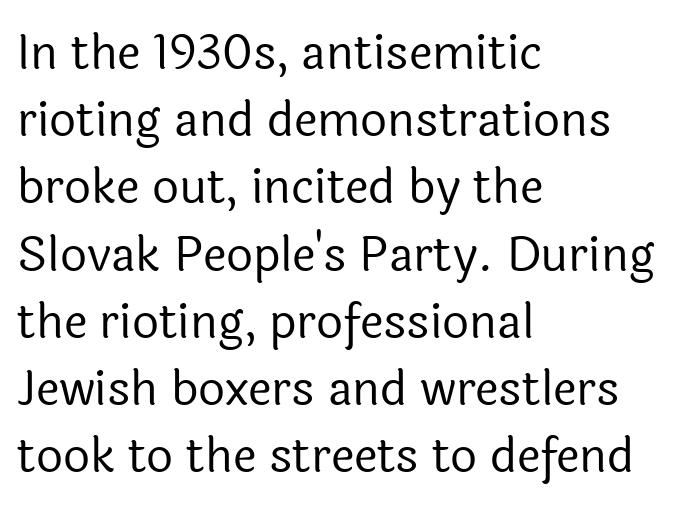
{"serif": "no", "italic": "no", "bold": "no", "weight": "regular", "width": "normal", "x_height": "medium", "monospaced": "no", "underline": "no", "align": "left", "line_spacing": "normal", "line_spacing_ratio": 1.43, "letter_spacing": "normal", "letter_spacing_em": 0.0, "glyph_px": 47}
